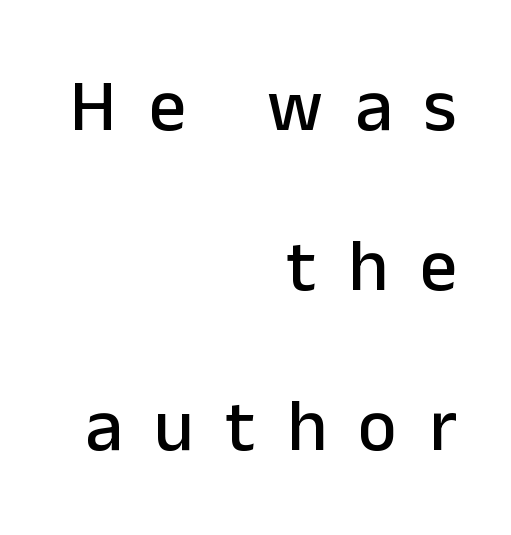
Q: Is the text italic (slanted)? A: No, it is upright.
Q: Is the typeface a serif or a sans-serif typeface? A: Sans-serif.
Q: Is the text underlined? A: No.
Q: How is the paragraph aligned? A: Right-aligned.
Q: Is the spacing between letters normal or unusually wide? A: Unusually wide.
Q: Is the spacing between lines tight, normal or loose? A: Loose.
Q: Width (condensed, normal, or wide)? A: Normal.
Q: Stroke contrast? A: Low.
Q: x-height? A: Medium.
Q: Monospaced? A: No.
